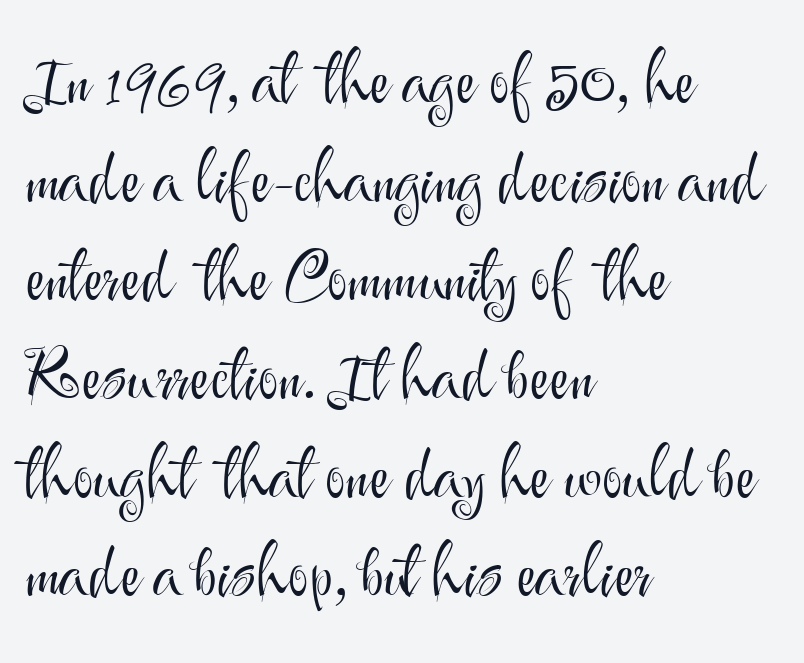
Tracking here is standard; glyphs follow each other at the usual distance. The weight would be labelled regular, book, light, or lighter still. The block of text has a typical density, with ordinary space between rows. The face used here is a sans, in the tradition of grotesques and geometrics.
